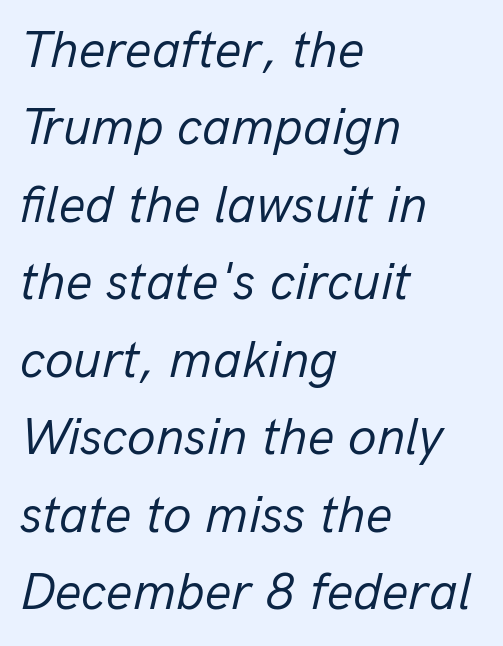
{"italic": "yes", "lean": "right", "slant_degrees": 13, "bold": "no", "weight": "regular", "width": "normal", "stroke_contrast": "low", "x_height": "medium", "monospaced": "no", "underline": "no", "align": "left", "line_spacing": "normal", "line_spacing_ratio": 1.49, "letter_spacing": "normal", "letter_spacing_em": 0.0, "glyph_px": 52}
